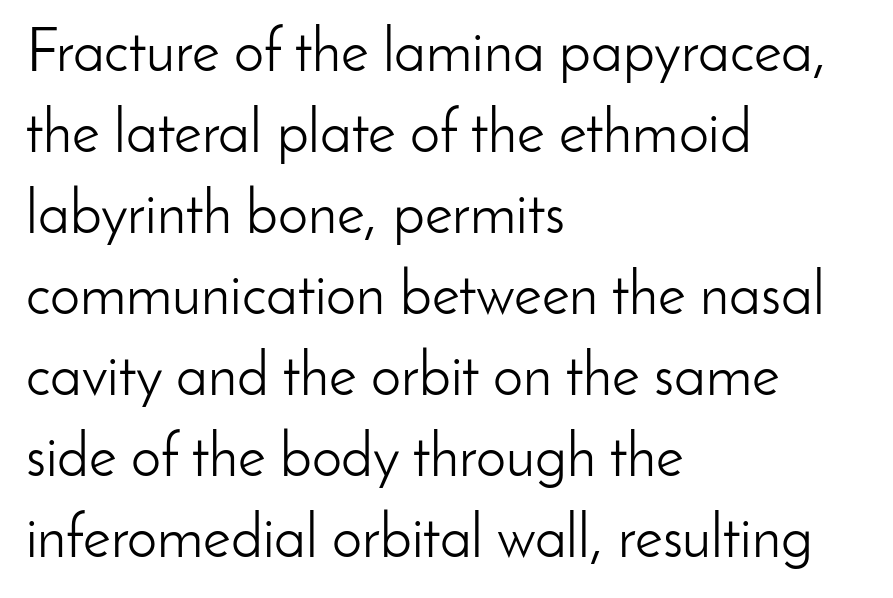
The font sits on the lighter half of the weight spectrum, regular included. Casual observation: everything's shoved over to the left. The letters stand straight up with perfectly vertical stems. The rendering keeps characters at their native spacing. The letters carry no serifs — their stems end cleanly without finishing strokes.
